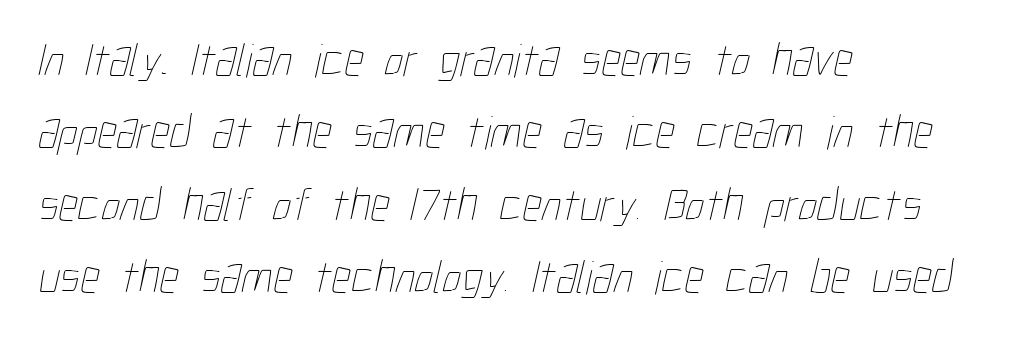
Q: Is the text bold? A: No.
Q: Is the text underlined? A: No.
Q: How is the paragraph aligned? A: Left-aligned.
Q: Is the spacing between letters normal or unusually wide? A: Normal.
Q: Is the spacing between lines tight, normal or loose? A: Normal.
Q: Width (condensed, normal, or wide)? A: Condensed.
Q: Stroke contrast? A: Low.
Q: x-height? A: Medium.
Q: Monospaced? A: No.
